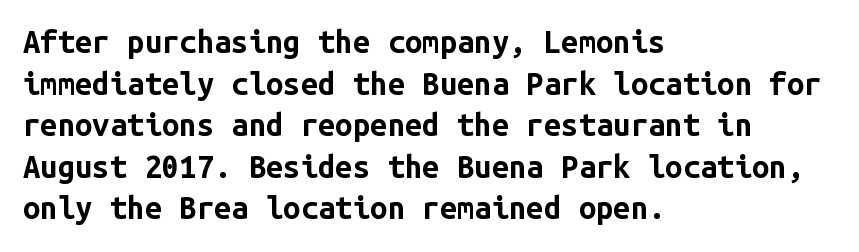
{"serif": "no", "italic": "no", "bold": "yes", "weight": "bold", "width": "normal", "stroke_contrast": "low", "x_height": "medium", "monospaced": "yes", "underline": "no", "align": "left", "line_spacing": "normal", "line_spacing_ratio": 1.34, "letter_spacing": "normal", "letter_spacing_em": 0.0, "glyph_px": 31}
